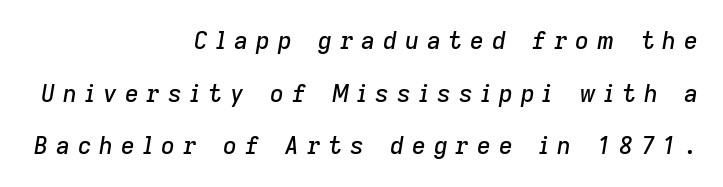
The image shows 24 px text type, italic (leaning right); set right-aligned, loose line spacing (2.19x), unusually wide letter spacing (+0.33 em), not underlined.
